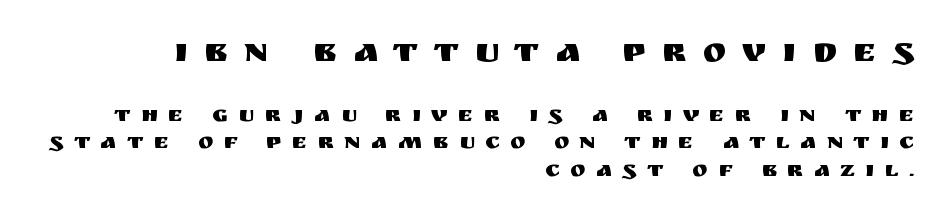
The image shows 35 px sans-serif type, upright; set right-aligned, line spacing 1.18x, unusually wide letter spacing (+0.45 em), not underlined; the first (top) block is 1.52x larger; medium stroke contrast and a large x-height.
